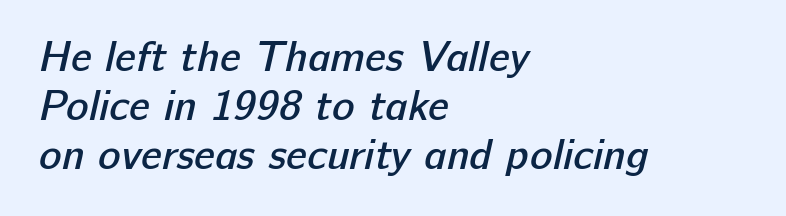
Q: Is the text bold? A: Semi-bold.
Q: Is the typeface a serif or a sans-serif typeface? A: Sans-serif.
Q: Is the text underlined? A: No.
Q: How is the paragraph aligned? A: Left-aligned.
Q: Is the spacing between letters normal or unusually wide? A: Normal.
Q: Width (condensed, normal, or wide)? A: Normal.
Q: Stroke contrast? A: Low.
Q: x-height? A: Medium.
Q: Monospaced? A: No.
